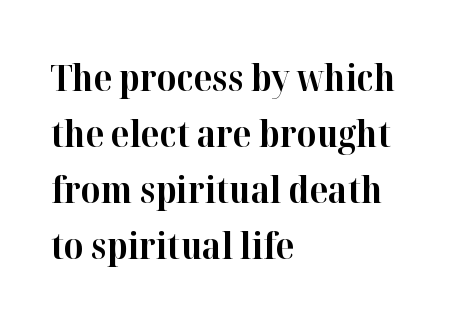
Q: Is the text bold? A: Yes.
Q: Is the text italic (slanted)? A: No, it is upright.
Q: Is the typeface a serif or a sans-serif typeface? A: Serif.
Q: Is the text underlined? A: No.
Q: How is the paragraph aligned? A: Left-aligned.
Q: Is the spacing between letters normal or unusually wide? A: Normal.
Q: Is the spacing between lines tight, normal or loose? A: Normal.
Q: Width (condensed, normal, or wide)? A: Normal.
Q: Stroke contrast? A: High.
Q: x-height? A: Medium.
Q: Monospaced? A: No.
